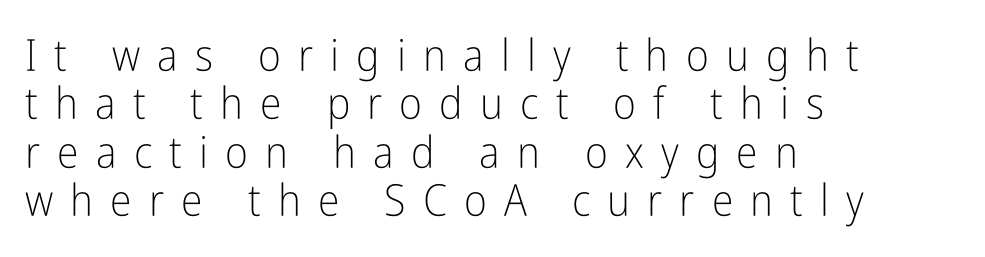
The image shows 44 px light, condensed sans-serif type, upright; set left-aligned, tight line spacing (1.1x), unusually wide letter spacing (+0.39 em), not underlined; low stroke contrast and a medium x-height.
